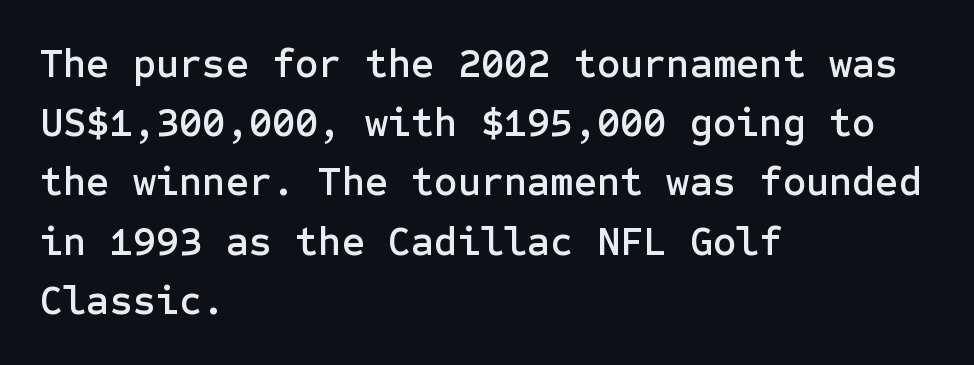
{"serif": "no", "italic": "no", "width": "normal", "stroke_contrast": "low", "x_height": "medium", "underline": "no", "align": "left", "line_spacing": "normal", "line_spacing_ratio": 1.48, "letter_spacing": "normal", "letter_spacing_em": 0.0, "glyph_px": 40}
